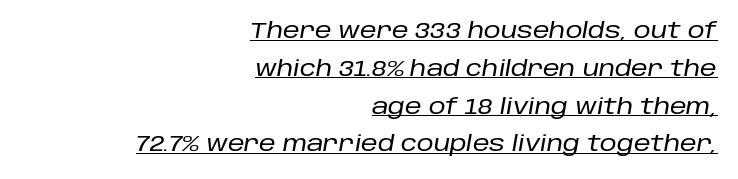
{"italic": "yes", "lean": "right", "slant_degrees": 10, "underline": "yes", "align": "right", "line_spacing_ratio": 1.8, "letter_spacing": "normal", "letter_spacing_em": 0.0, "glyph_px": 21}
